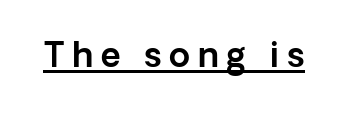
{"serif": "no", "italic": "no", "width": "normal", "x_height": "medium", "monospaced": "no", "underline": "yes", "letter_spacing": "wide", "letter_spacing_em": 0.23, "glyph_px": 34}
